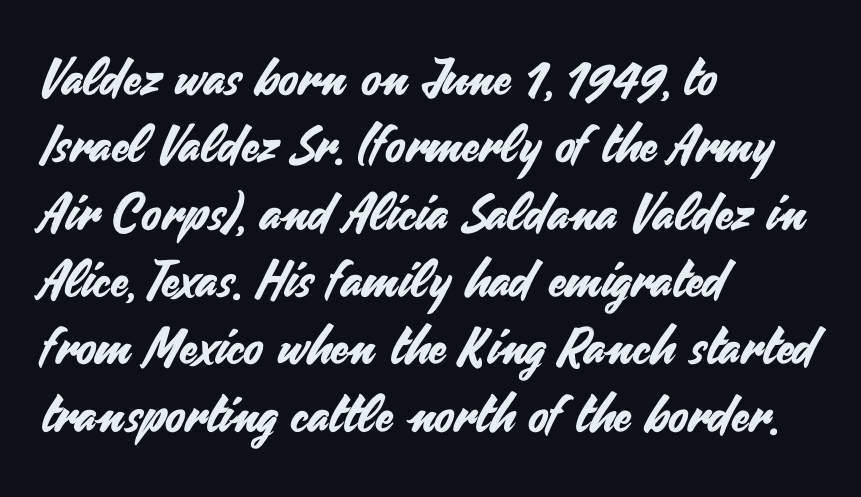
What kind of face is this? One without serifs — a sans. Descenders are the only things crossing below the line. Spacing verdict: proportional, widths tailored to each character. Vertical spacing — default. Notice how the passage keeps a crisp vertical edge on the left only.
